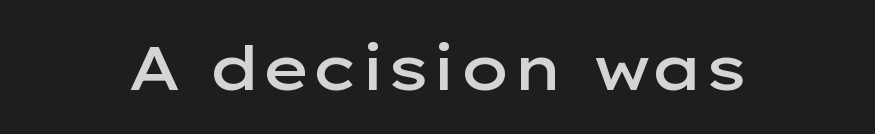
{"serif": "no", "italic": "no", "bold": "semi", "weight": "semibold", "width": "wide", "stroke_contrast": "low", "x_height": "medium", "monospaced": "no", "underline": "no", "letter_spacing": "normal", "letter_spacing_em": 0.0, "glyph_px": 62}
